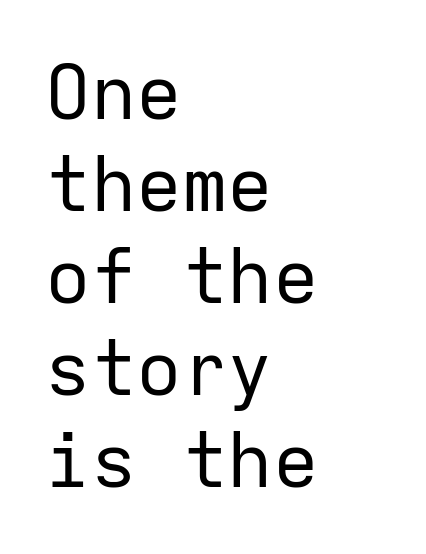
Students, note that the glyphs here touch the page at normal intervals. Observe the absence of serifs on each vertical stroke in this sample. This sample has the even, mechanical cadence of fixed-width lettering. Upright lettering throughout. The zone under the glyphs is completely vacant.
